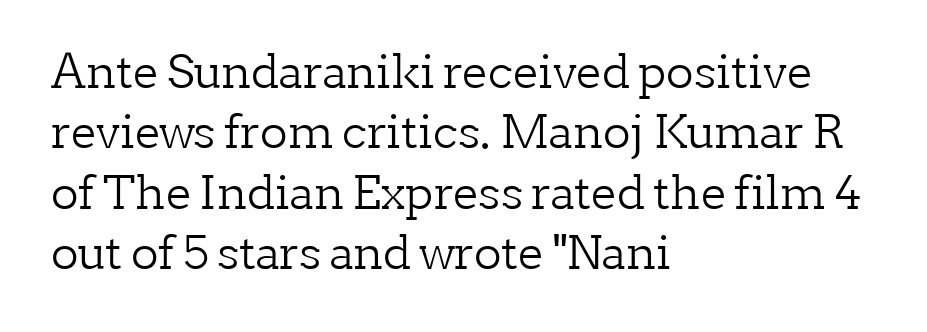
The typeface chosen for these lines features serifs. The text block is weighted toward the left margin, trailing off unevenly rightward. The zone under the glyphs is completely vacant. Think standard paragraph weight, or any step lighter than that. Standard letterfit; no display-style spreading of the glyphs. The line-height multiplier appears to be the usual default.
